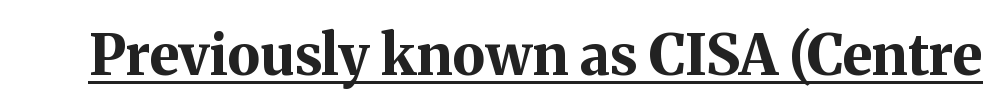
The image shows 56 px bold serif type, upright; set normal letter spacing, underlined; medium stroke contrast and a medium x-height.
